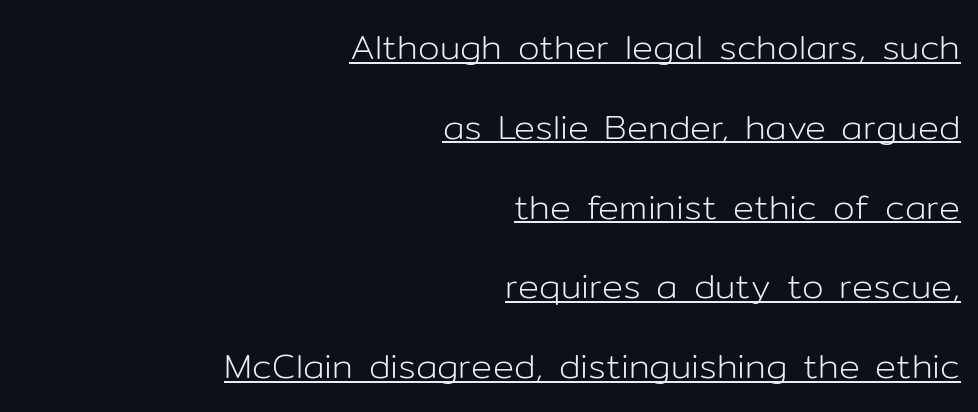
The image shows 35 px light sans-serif type, upright; set right-aligned, loose line spacing (2.28x), normal letter spacing, underlined; low stroke contrast and a medium x-height.
